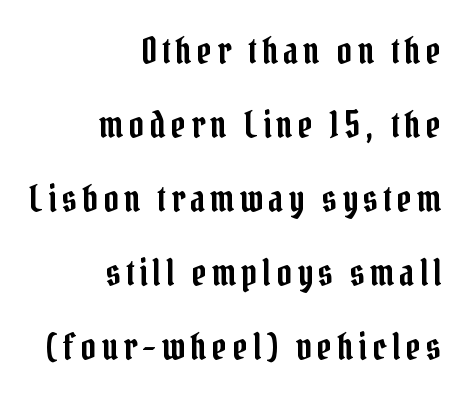
{"serif": "yes", "italic": "no", "width": "condensed", "stroke_contrast": "low", "x_height": "medium", "monospaced": "no", "underline": "no", "align": "right", "line_spacing": "loose", "line_spacing_ratio": 2.0, "glyph_px": 37}
